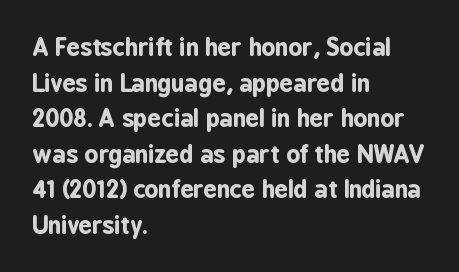
Its strokes are broad and dark, the hallmark of bold type. Short and long lines alike share a common starting point at left. Reading down the column, the eye jumps a familiar distance to each next line. Bare-footed words on every line.
